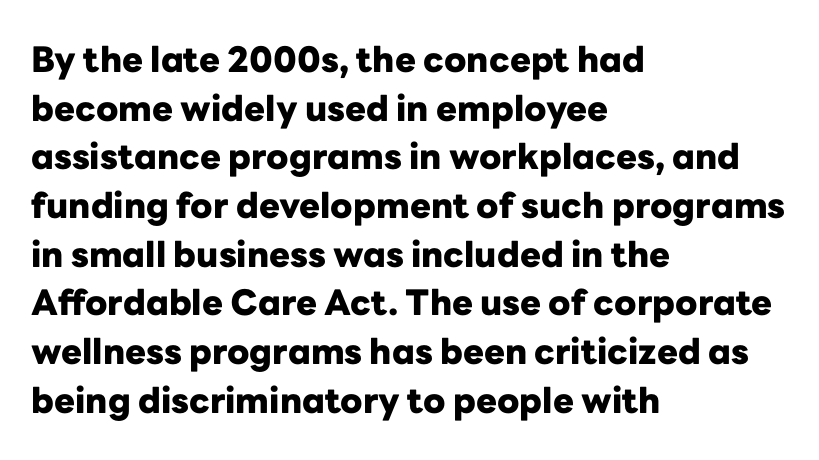
{"serif": "no", "italic": "no", "bold": "yes", "weight": "heavy", "width": "normal", "stroke_contrast": "low", "x_height": "medium", "monospaced": "no", "underline": "no", "align": "left", "line_spacing": "normal", "line_spacing_ratio": 1.39, "letter_spacing": "normal", "letter_spacing_em": 0.0, "glyph_px": 35}
